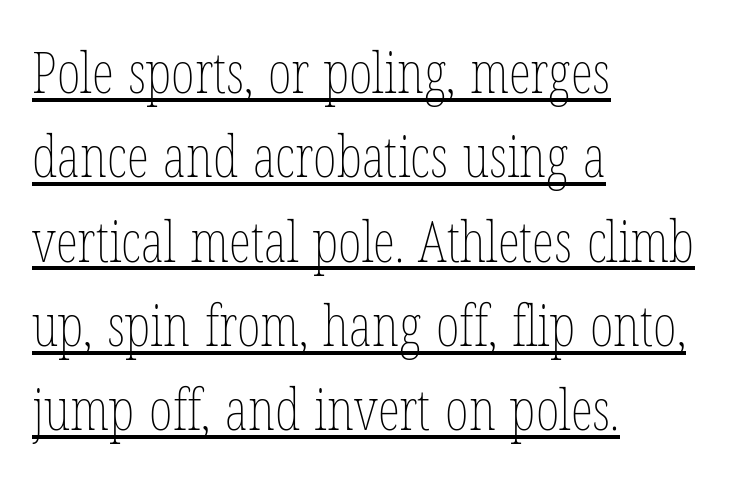
Q: Is the text bold? A: No.
Q: Is the text italic (slanted)? A: No, it is upright.
Q: Is the text underlined? A: Yes.
Q: How is the paragraph aligned? A: Left-aligned.
Q: Is the spacing between letters normal or unusually wide? A: Normal.
Q: Is the spacing between lines tight, normal or loose? A: Normal.
Q: Width (condensed, normal, or wide)? A: Condensed.
Q: Stroke contrast? A: Low.
Q: x-height? A: Medium.
Q: Monospaced? A: No.
